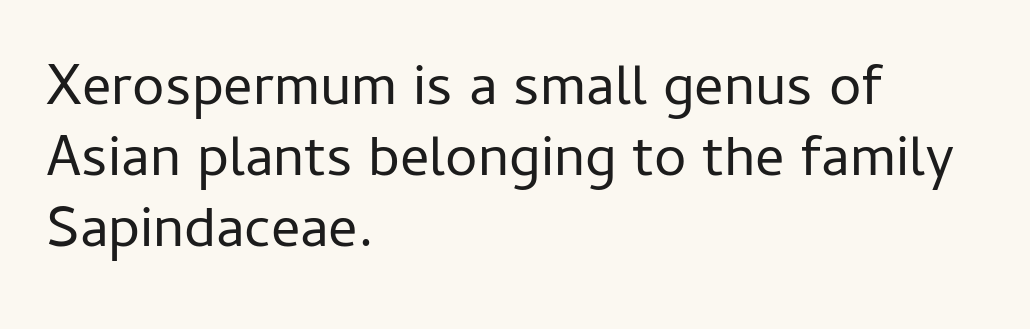
{"serif": "no", "italic": "no", "bold": "no", "weight": "regular", "width": "normal", "stroke_contrast": "low", "x_height": "medium", "monospaced": "no", "underline": "no", "align": "left", "line_spacing_ratio": 1.22, "letter_spacing": "normal", "letter_spacing_em": 0.0, "glyph_px": 58}
